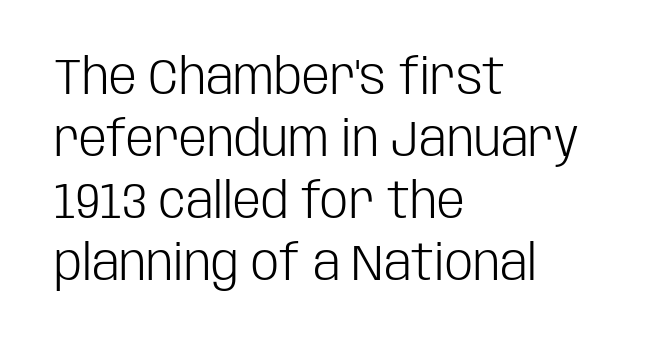
{"serif": "no", "italic": "no", "bold": "no", "weight": "light", "width": "condensed", "stroke_contrast": "low", "x_height": "large", "monospaced": "no", "underline": "no", "align": "left", "line_spacing_ratio": 1.24, "letter_spacing": "normal", "letter_spacing_em": 0.0, "glyph_px": 50}
